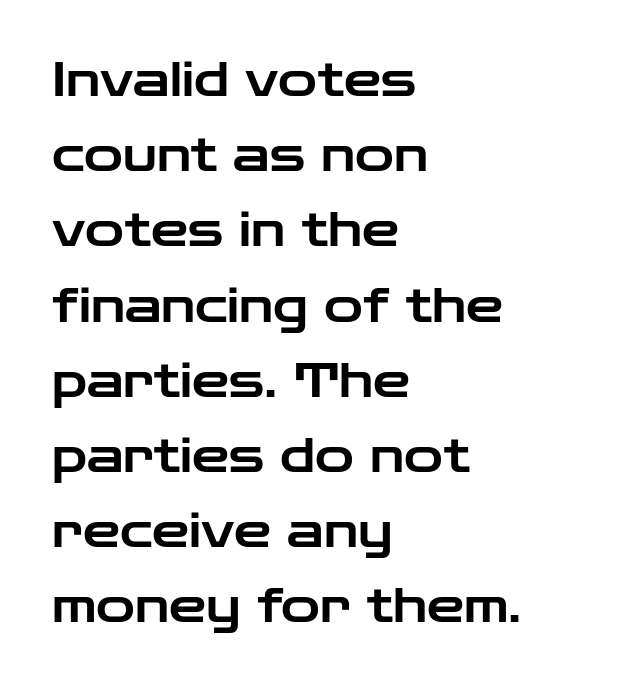
{"serif": "no", "italic": "no", "width": "wide", "stroke_contrast": "low", "x_height": "medium", "monospaced": "no", "underline": "no", "align": "left", "line_spacing": "normal", "line_spacing_ratio": 1.6, "letter_spacing": "normal", "letter_spacing_em": 0.0, "glyph_px": 47}
